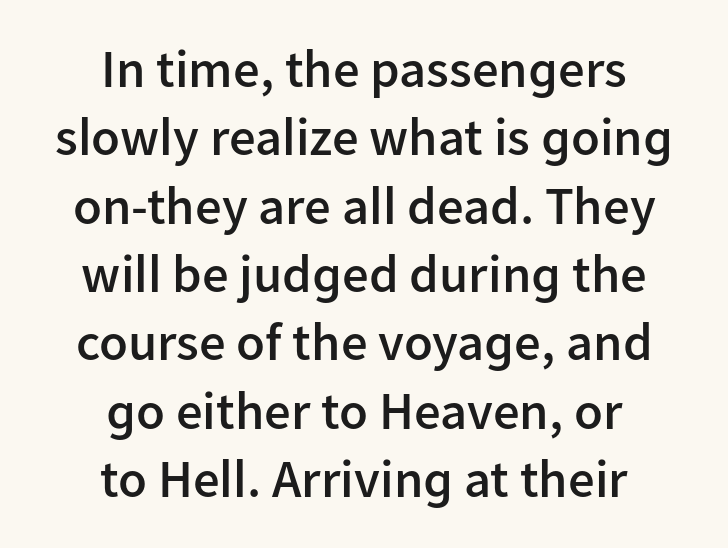
The characters look somewhat weighty, a semibold short of true bold. The typesetter chose a symmetrical, centered arrangement here. Honestly, the letter spacing is just normal — you wouldn't notice it. The letters stand upright; this is a roman face. Horizontal bands of white between lines are of average thickness.
